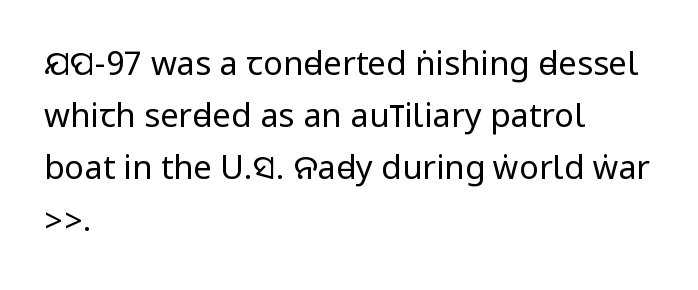
Q: Is the text bold? A: No.
Q: Is the text italic (slanted)? A: No, it is upright.
Q: Is the typeface a serif or a sans-serif typeface? A: Sans-serif.
Q: Is the text underlined? A: No.
Q: How is the paragraph aligned? A: Left-aligned.
Q: Is the spacing between letters normal or unusually wide? A: Normal.
Q: Is the spacing between lines tight, normal or loose? A: Normal.
Q: Width (condensed, normal, or wide)? A: Condensed.
Q: Stroke contrast? A: Low.
